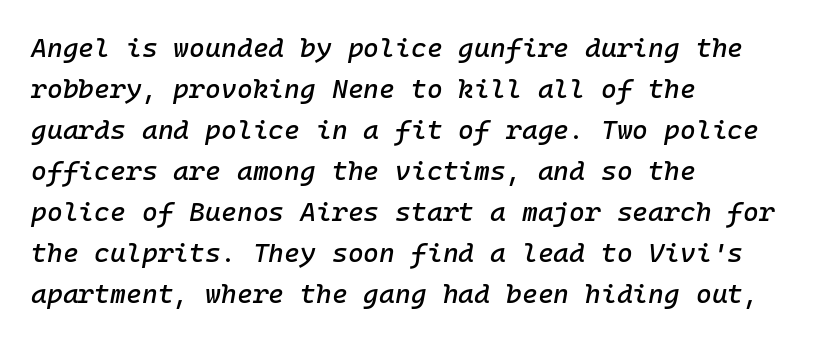
Is the block centered? No — it sits flush against the left margin. Words appear dense and cohesive because spacing is normal. Looking at the ascenders, they clearly lean. Regular leading.
